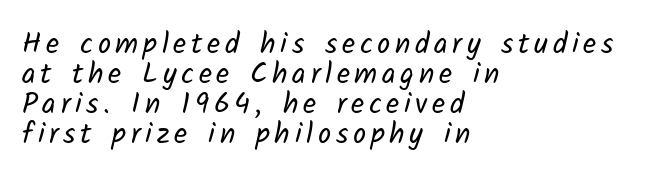
This sample uses a sans-serif face. Line beginnings align vertically; line endings do not. Heaviness? Minimal to ordinary, like unemphasized prose. Is there much room between lines? No — they nearly touch. Descenders are the only things crossing below the line. Note the varied advance widths — an 'i' is clearly narrower than an 'm'.
